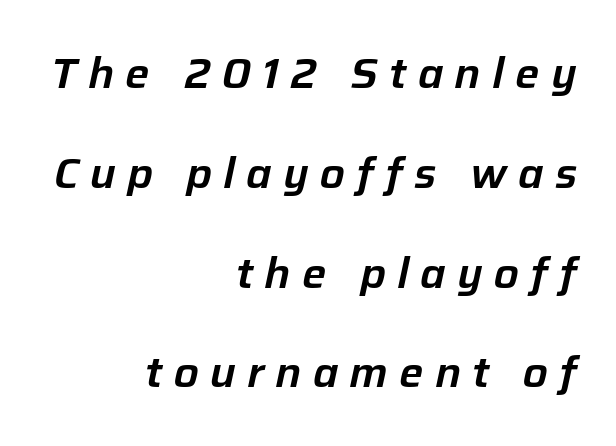
The image shows 43 px text type, italic (leaning right); set right-aligned, loose line spacing (2.32x), unusually wide letter spacing (+0.26 em), not underlined; low stroke contrast and a medium x-height.
